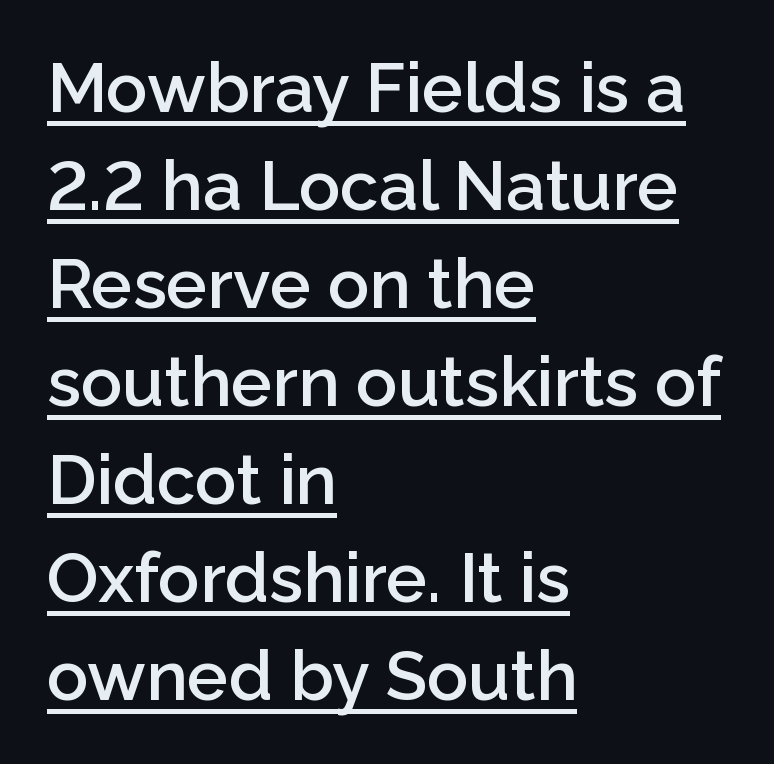
Q: Is the text bold? A: Semi-bold.
Q: Is the text italic (slanted)? A: No, it is upright.
Q: Is the typeface a serif or a sans-serif typeface? A: Sans-serif.
Q: Is the text underlined? A: Yes.
Q: How is the paragraph aligned? A: Left-aligned.
Q: Is the spacing between letters normal or unusually wide? A: Normal.
Q: Is the spacing between lines tight, normal or loose? A: Normal.
Q: Width (condensed, normal, or wide)? A: Normal.
Q: Stroke contrast? A: Low.
Q: x-height? A: Medium.
Q: Monospaced? A: No.
